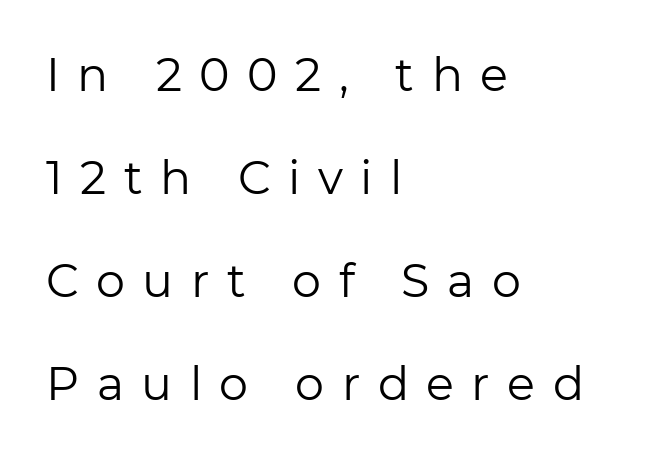
The image shows 46 px regular-weight sans-serif type, upright; set left-aligned, loose line spacing (2.24x), unusually wide letter spacing (+0.38 em), not underlined; low stroke contrast and a medium x-height.
